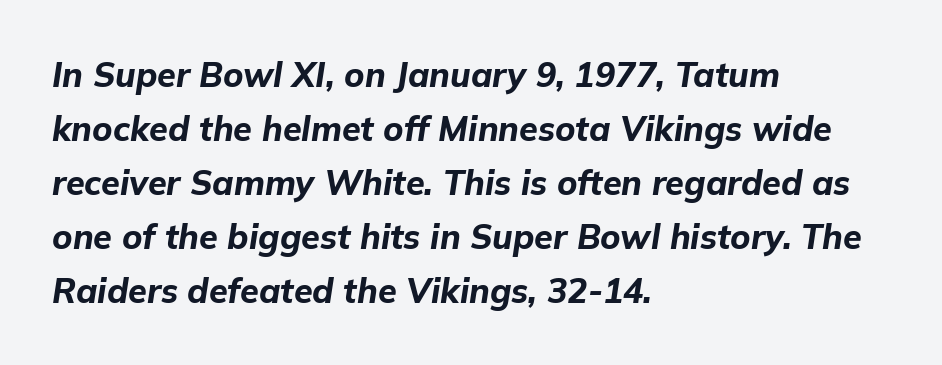
{"italic": "yes", "lean": "right", "slant_degrees": 9, "bold": "yes", "weight": "bold", "width": "normal", "stroke_contrast": "low", "x_height": "medium", "monospaced": "no", "underline": "no", "align": "left", "line_spacing": "normal", "line_spacing_ratio": 1.59, "letter_spacing": "normal", "letter_spacing_em": 0.0, "glyph_px": 34}
